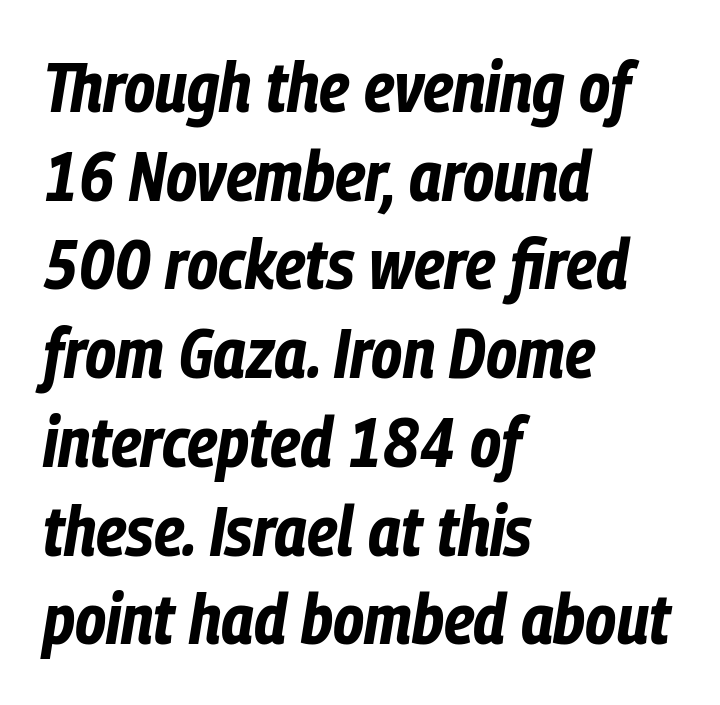
The image shows 71 px bold, condensed type, italic (leaning right); set left-aligned, normal line spacing (1.25x), normal letter spacing, not underlined; low stroke contrast and a medium x-height.
